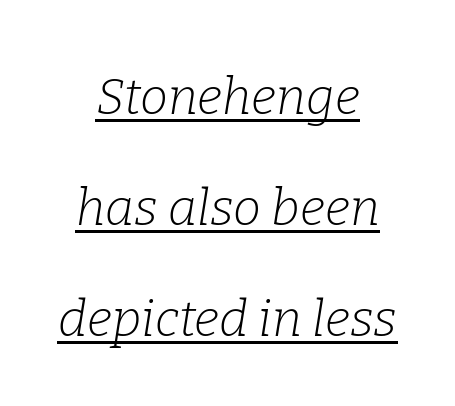
Has an underline been added? It has. A quiet, ordinary-to-light weight characterises the typeface. Serif or sans? Serif — the stroke terminals have little feet. The letters sit at their default tracking, neither squeezed nor spread.
